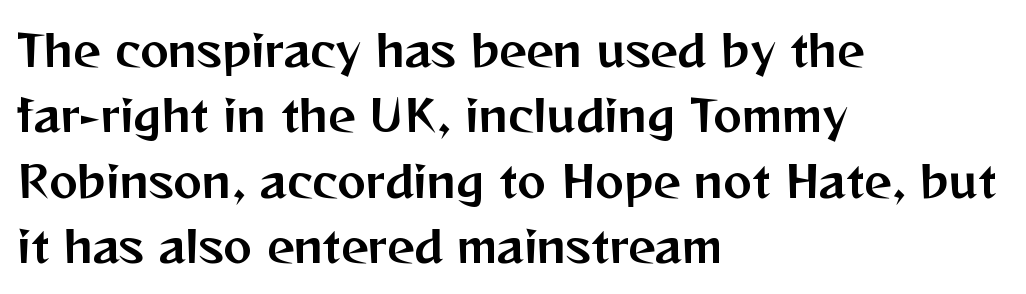
A typesetter would call this zero additional tracking. Underlining? Definitely not there. Upright lettering throughout. Unlike a traditional serif, this face leaves its strokes unadorned. Proportional: the letters do not fall into vertical columns. Caption: multi-line text, flush left, ragged right.
